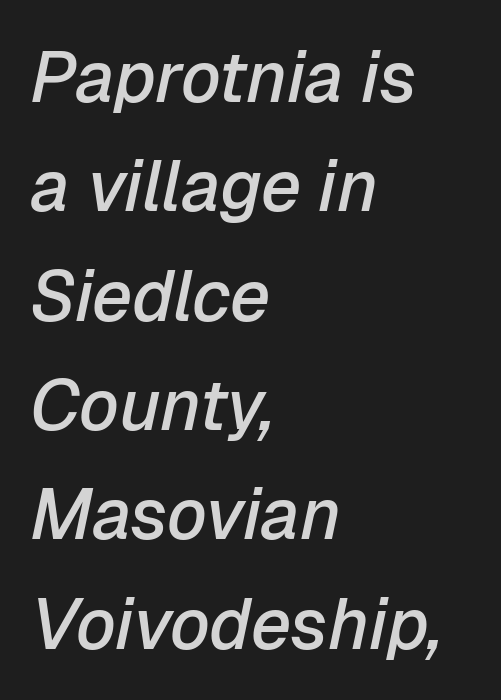
Q: Is the text bold? A: Semi-bold.
Q: Is the text italic (slanted)? A: Yes, it leans right by about 12 degrees.
Q: Is the text underlined? A: No.
Q: How is the paragraph aligned? A: Left-aligned.
Q: Is the spacing between letters normal or unusually wide? A: Normal.
Q: Is the spacing between lines tight, normal or loose? A: Normal.
Q: Width (condensed, normal, or wide)? A: Normal.
Q: Stroke contrast? A: Low.
Q: x-height? A: Medium.
Q: Monospaced? A: No.
